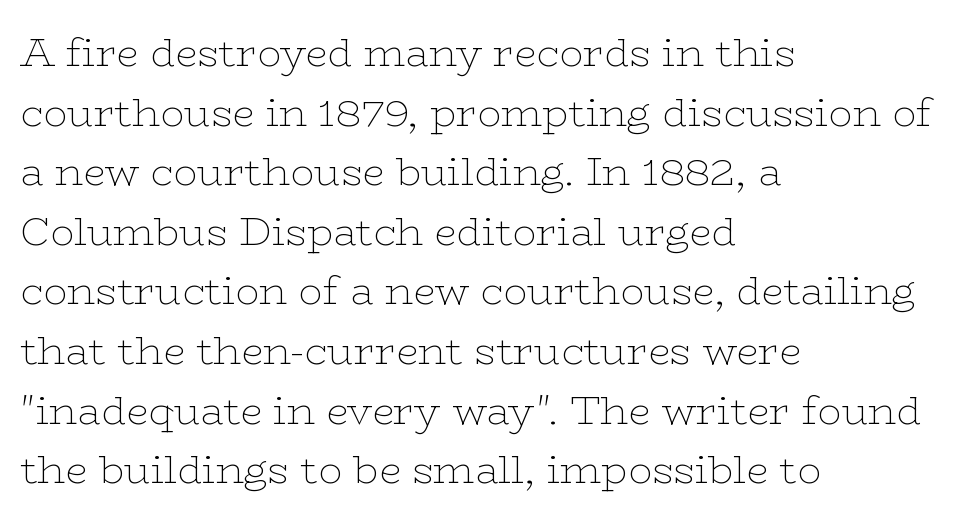
The image shows 40 px thin, wide serif type, upright; set left-aligned, normal line spacing (1.49x), normal letter spacing, not underlined; low stroke contrast and a medium x-height.
